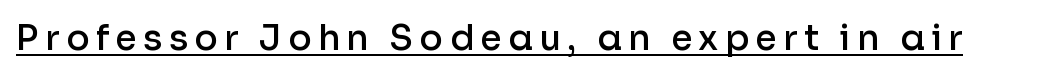
Honestly, the underline is the first thing you notice here. This is the in-between weight designers call semibold or demi. This sample has the flowing, uneven cadence of proportional lettering. The letters stand upright; this is a roman face. Nope, no serifs anywhere on these letters.
